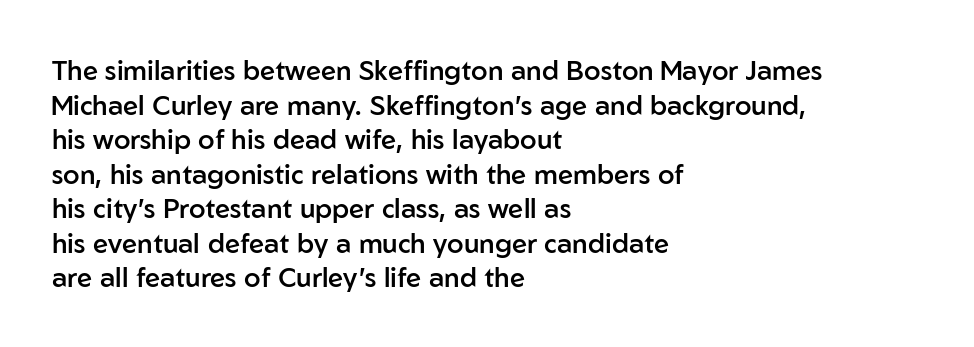
Set as a demibold, roughly 600 on the weight scale. The rendering anchors every line to the left-hand side. Tracking here is standard; glyphs follow each other at the usual distance. In terms of posture, this sample is upright. Each row of text sits above clean, open space.
